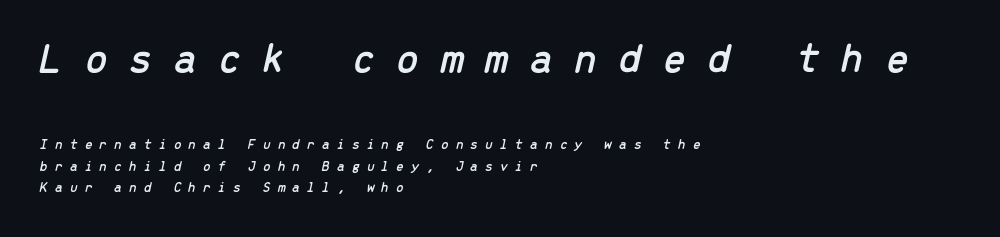
{"italic": "yes", "lean": "right", "slant_degrees": 13, "width": "normal", "stroke_contrast": "low", "x_height": "medium", "monospaced": "yes", "underline": "no", "align": "left", "line_spacing": "normal", "line_spacing_ratio": 1.54, "letter_spacing": "wide", "letter_spacing_em": 0.5, "larger_block": "first", "size_ratio": 3.0, "glyph_px": 42}
